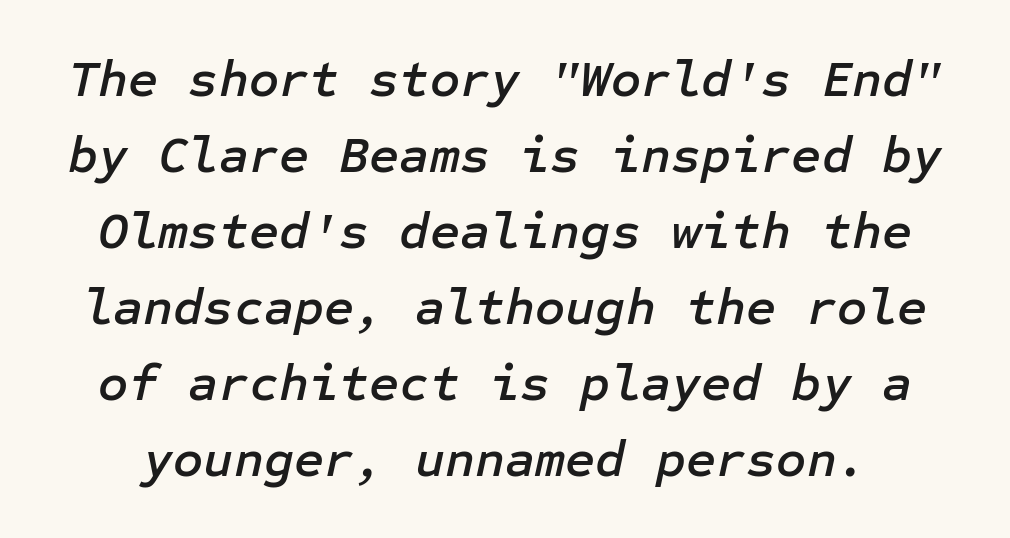
Q: Is the text italic (slanted)? A: Yes, it leans right by about 12 degrees.
Q: Is the text underlined? A: No.
Q: Is the spacing between letters normal or unusually wide? A: Normal.
Q: Is the spacing between lines tight, normal or loose? A: Normal.
Q: Width (condensed, normal, or wide)? A: Normal.
Q: Stroke contrast? A: Low.
Q: x-height? A: Medium.
